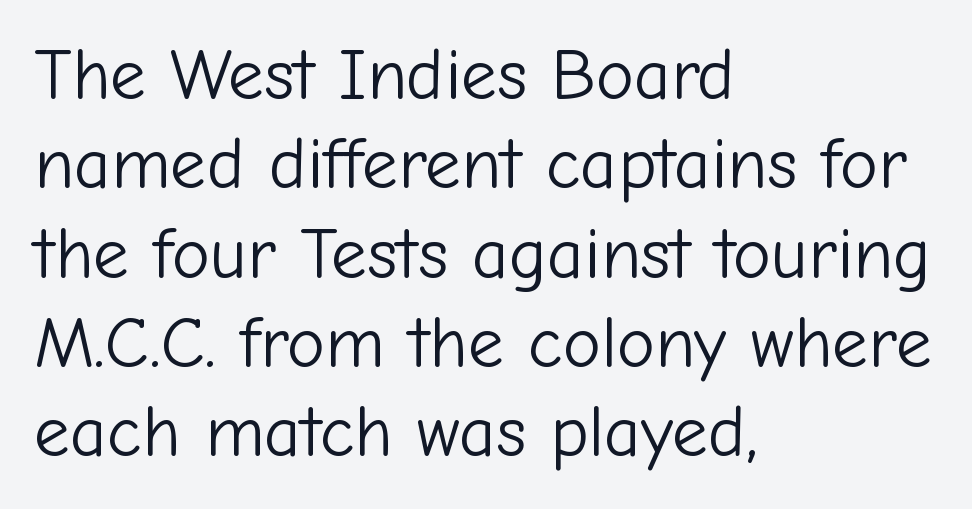
Q: Is the text bold? A: No.
Q: Is the text italic (slanted)? A: No, it is upright.
Q: Is the typeface a serif or a sans-serif typeface? A: Sans-serif.
Q: Is the text underlined? A: No.
Q: How is the paragraph aligned? A: Left-aligned.
Q: Is the spacing between letters normal or unusually wide? A: Normal.
Q: Width (condensed, normal, or wide)? A: Normal.
Q: Stroke contrast? A: Low.
Q: x-height? A: Medium.
Q: Monospaced? A: No.
